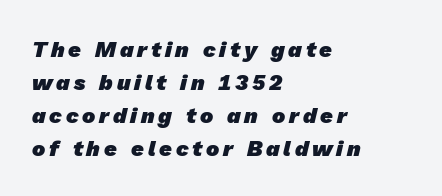
The image shows 22 px bold type; set left-aligned, normal line spacing (1.5x), not underlined.
